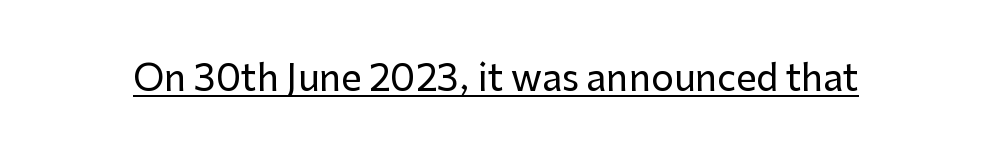
{"serif": "no", "italic": "no", "width": "normal", "stroke_contrast": "low", "x_height": "medium", "monospaced": "no", "underline": "yes", "letter_spacing": "normal", "letter_spacing_em": 0.0, "glyph_px": 36}
